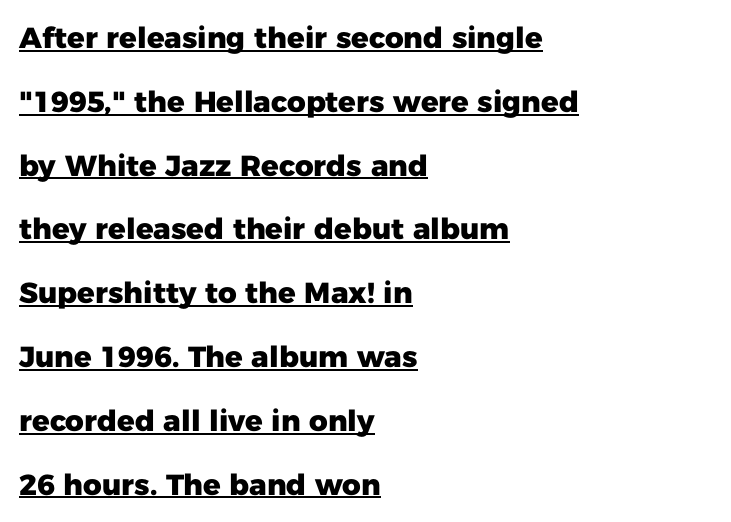
{"serif": "no", "italic": "no", "bold": "yes", "weight": "heavy", "width": "normal", "stroke_contrast": "low", "x_height": "medium", "monospaced": "no", "underline": "yes", "align": "left", "line_spacing": "loose", "line_spacing_ratio": 2.2, "letter_spacing": "normal", "letter_spacing_em": 0.0, "glyph_px": 29}
